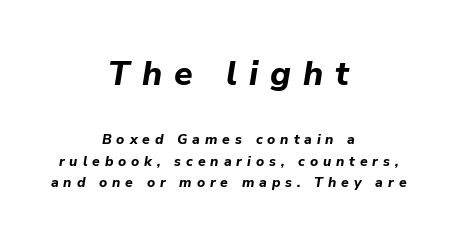
{"italic": "yes", "lean": "right", "slant_degrees": 9, "bold": "yes", "weight": "bold", "width": "normal", "stroke_contrast": "low", "x_height": "medium", "monospaced": "no", "underline": "no", "align": "center", "line_spacing": "normal", "line_spacing_ratio": 1.53, "letter_spacing": "wide", "letter_spacing_em": 0.35, "larger_block": "first", "size_ratio": 2.43, "glyph_px": 34}
